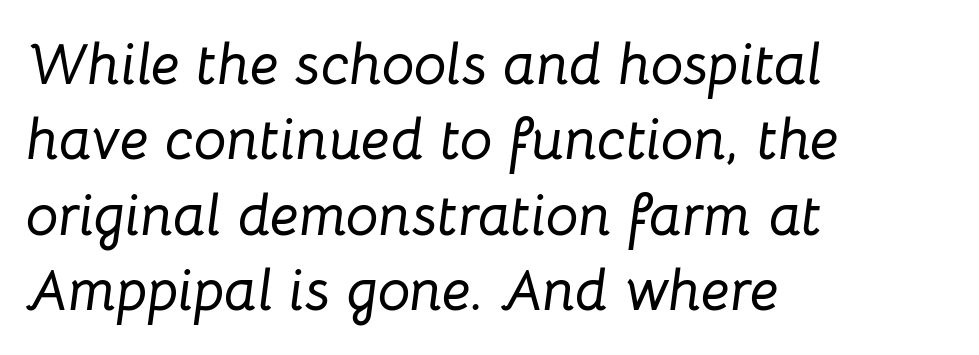
The image shows 58 px text type, italic (leaning right); set left-aligned, normal line spacing (1.3x), normal letter spacing, not underlined; low stroke contrast and a medium x-height.
